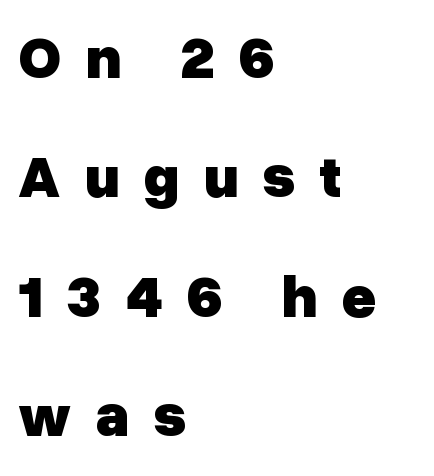
There is plenty of visible air inserted between adjacent glyphs. The lettering stays uniformly vertical, giving the passage a roman look. Spacing verdict: proportional, widths tailored to each character. The string is rendered with underlining switched off.
